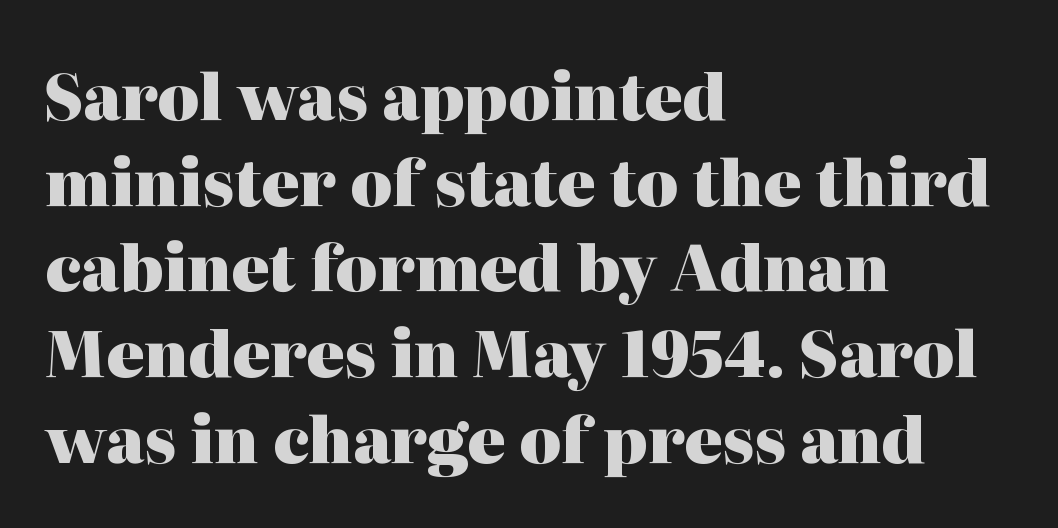
Rendered with straight, roman letterforms. Check the space under the baseline: it is left empty. Layout note: lines flush left. Note the varied advance widths — an 'i' is clearly narrower than an 'm'.
